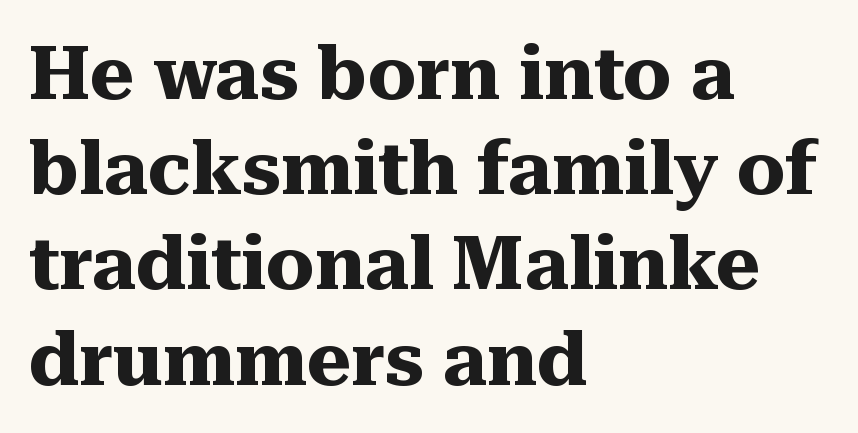
Q: Is the text bold? A: Yes.
Q: Is the text italic (slanted)? A: No, it is upright.
Q: Is the typeface a serif or a sans-serif typeface? A: Serif.
Q: Is the text underlined? A: No.
Q: How is the paragraph aligned? A: Left-aligned.
Q: Is the spacing between letters normal or unusually wide? A: Normal.
Q: Is the spacing between lines tight, normal or loose? A: Normal.
Q: Width (condensed, normal, or wide)? A: Normal.
Q: Stroke contrast? A: Medium.
Q: x-height? A: Medium.
Q: Monospaced? A: No.
